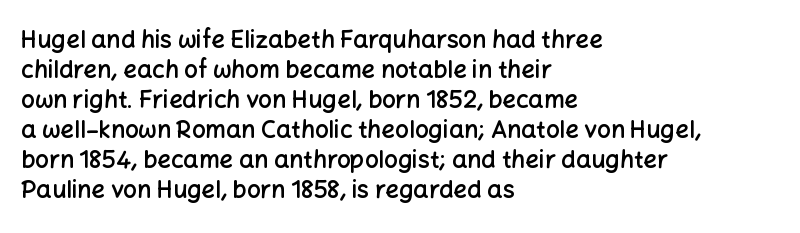
Q: Is the text bold? A: Semi-bold.
Q: Is the text italic (slanted)? A: No, it is upright.
Q: Is the text underlined? A: No.
Q: How is the paragraph aligned? A: Left-aligned.
Q: Is the spacing between letters normal or unusually wide? A: Normal.
Q: Is the spacing between lines tight, normal or loose? A: Normal.
